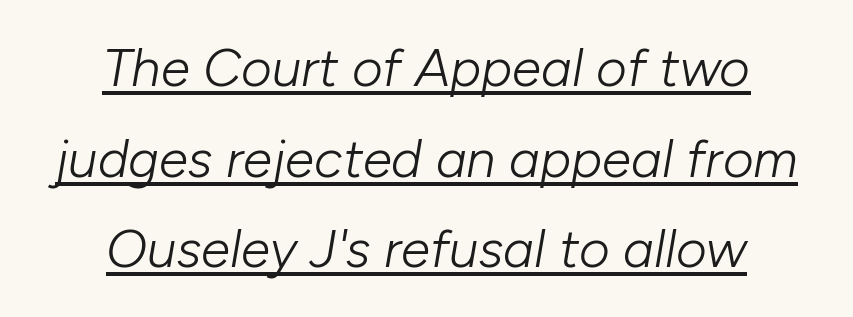
Q: Is the text bold? A: No.
Q: Is the text italic (slanted)? A: Yes, it leans right by about 10 degrees.
Q: Is the text underlined? A: Yes.
Q: How is the paragraph aligned? A: Centered.
Q: Is the spacing between letters normal or unusually wide? A: Normal.
Q: Width (condensed, normal, or wide)? A: Normal.
Q: Stroke contrast? A: Low.
Q: x-height? A: Medium.
Q: Monospaced? A: No.
